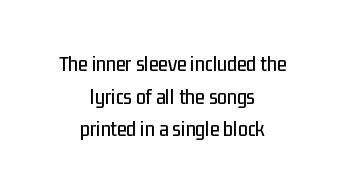
{"italic": "no", "underline": "no", "align": "center", "line_spacing": "normal", "line_spacing_ratio": 1.48, "letter_spacing": "normal", "letter_spacing_em": 0.0, "glyph_px": 22}
